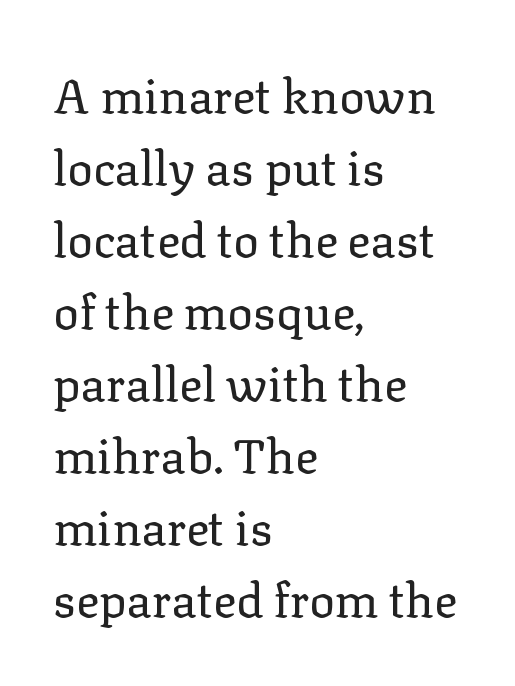
The image shows 48 px regular-weight serif type, upright; set left-aligned, normal line spacing (1.5x), normal letter spacing, not underlined; low stroke contrast and a medium x-height.
